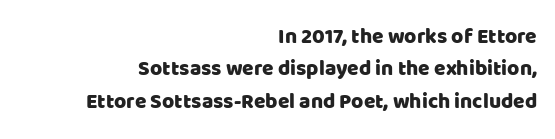
Q: Is the text italic (slanted)? A: No, it is upright.
Q: Is the text underlined? A: No.
Q: How is the paragraph aligned? A: Right-aligned.
Q: Is the spacing between letters normal or unusually wide? A: Normal.
Q: Is the spacing between lines tight, normal or loose? A: Normal.
